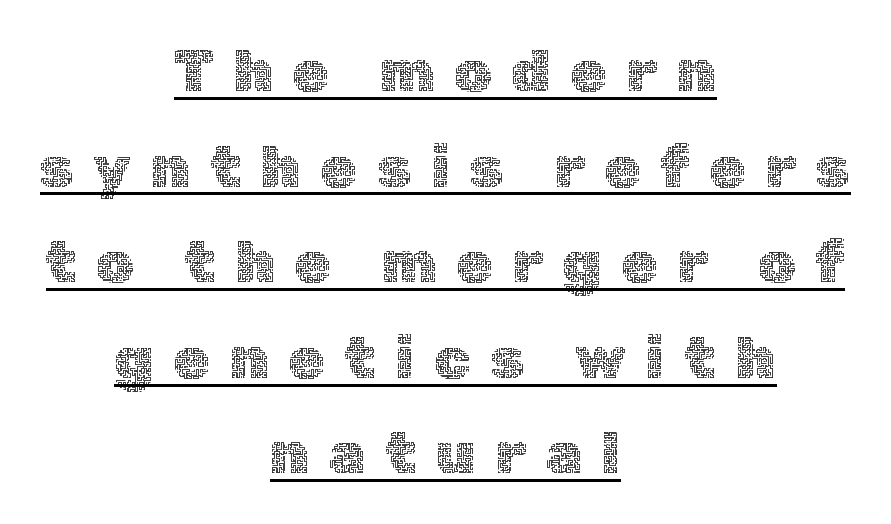
Q: Is the text bold? A: No.
Q: Is the text italic (slanted)? A: No, it is upright.
Q: Is the text underlined? A: Yes.
Q: How is the paragraph aligned? A: Centered.
Q: Is the spacing between letters normal or unusually wide? A: Unusually wide.
Q: Is the spacing between lines tight, normal or loose? A: Normal.
Q: Width (condensed, normal, or wide)? A: Normal.
Q: x-height? A: Medium.
Q: Monospaced? A: No.
